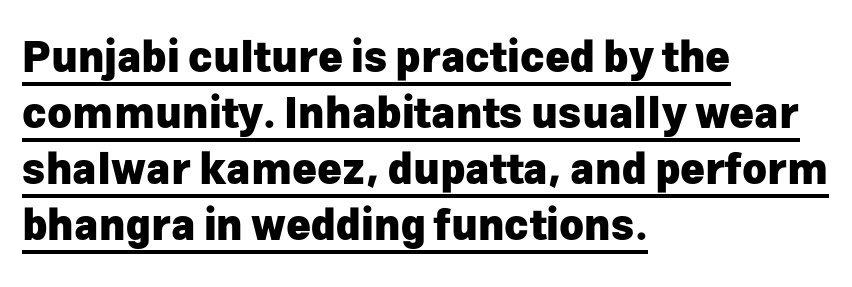
The image shows 42 px heavy sans-serif type, upright; set left-aligned, normal line spacing (1.33x), normal letter spacing, underlined; low stroke contrast and a medium x-height.
